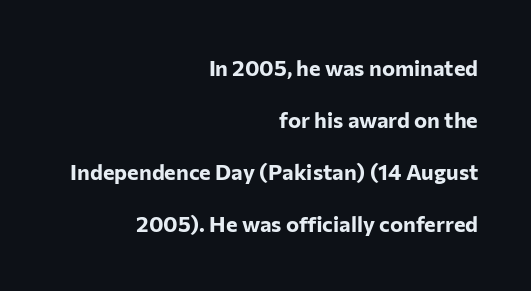
{"italic": "no", "bold": "yes", "underline": "no", "align": "right", "line_spacing": "loose", "line_spacing_ratio": 2.37, "letter_spacing": "normal", "letter_spacing_em": 0.0, "glyph_px": 22}
